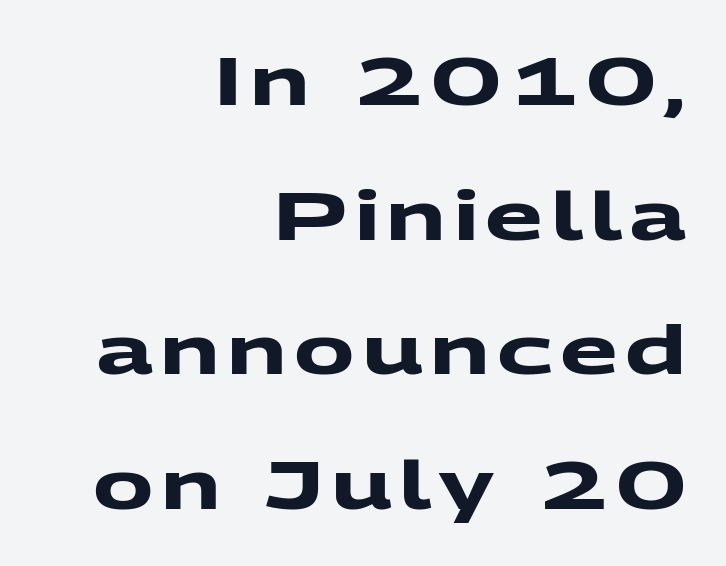
{"serif": "no", "bold": "yes", "weight": "heavy", "width": "wide", "stroke_contrast": "medium", "x_height": "medium", "monospaced": "no", "underline": "no", "align": "right", "line_spacing": "loose", "line_spacing_ratio": 2.01, "glyph_px": 67}
